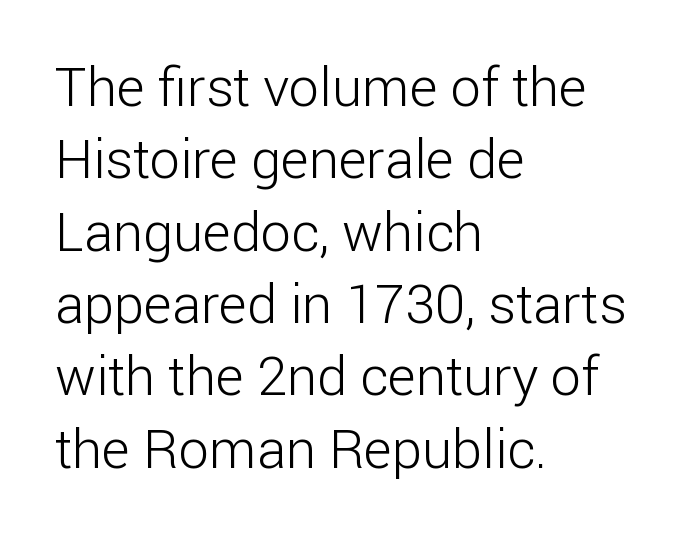
These lines are rendered in a variable-pitch font. Does extra space separate the letters? No, they use regular spacing. The lines sit at an ordinary, default distance from one another. The baseline area is clear. Ink coverage per letter is moderate at most.
